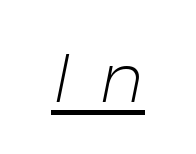
The image shows 69 px light type, italic (leaning right); set unusually wide letter spacing (+0.41 em), underlined; low stroke contrast and a medium x-height.
